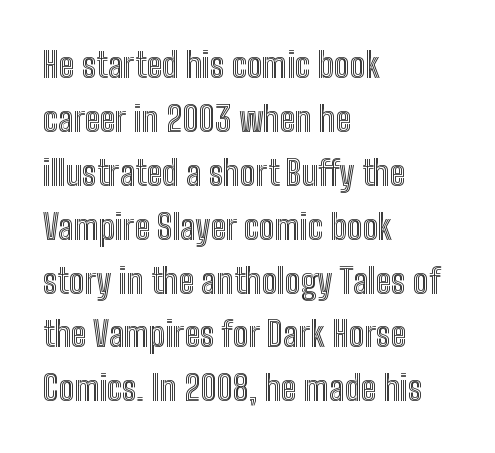
These lines sit exactly where default settings would place them. Standard letterfit; no display-style spreading of the glyphs. The paragraph has a hard left edge and a soft right edge. The letters stand upright; this is a roman face. Here the designer chose a conventional face with non-uniform glyph widths. The baseline area is clear.
